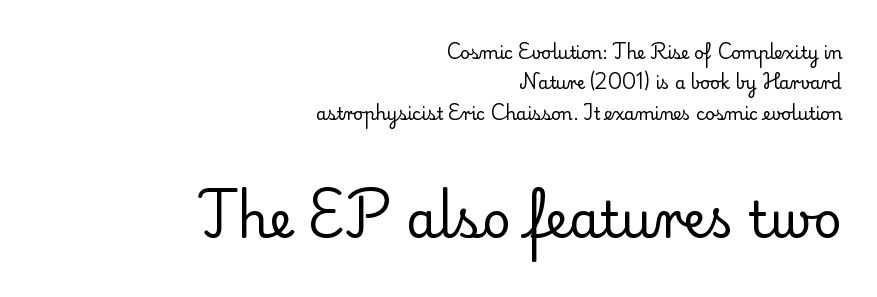
The space directly below the letters is spotless. Tracking here is standard; glyphs follow each other at the usual distance. The rendering uses natural spacing where letterforms have individual widths. A light-to-regular cut is what we see here. Short and long lines alike share a common ending point at right.
